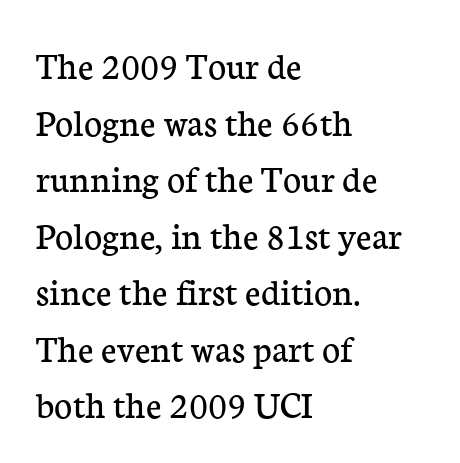
{"serif": "yes", "italic": "no", "bold": "no", "weight": "regular", "width": "normal", "stroke_contrast": "low", "x_height": "medium", "monospaced": "no", "underline": "no", "align": "left", "line_spacing": "normal", "line_spacing_ratio": 1.45, "letter_spacing": "normal", "letter_spacing_em": 0.0, "glyph_px": 39}
